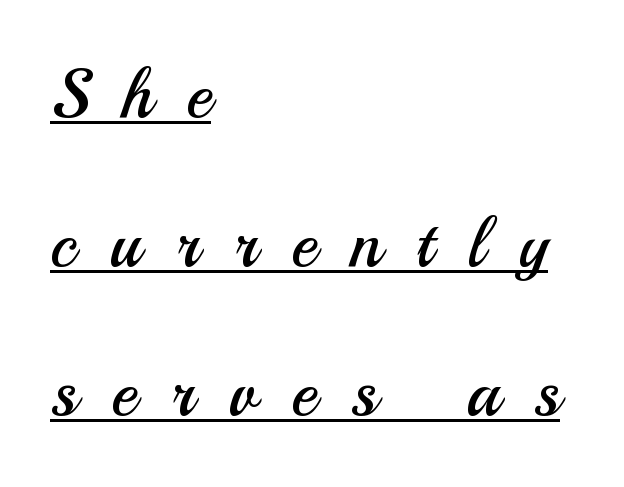
{"serif": "no", "bold": "no", "weight": "regular", "width": "normal", "stroke_contrast": "medium", "x_height": "small", "monospaced": "no", "underline": "yes", "align": "left", "line_spacing": "loose", "line_spacing_ratio": 2.13, "letter_spacing": "wide", "letter_spacing_em": 0.49, "glyph_px": 70}
